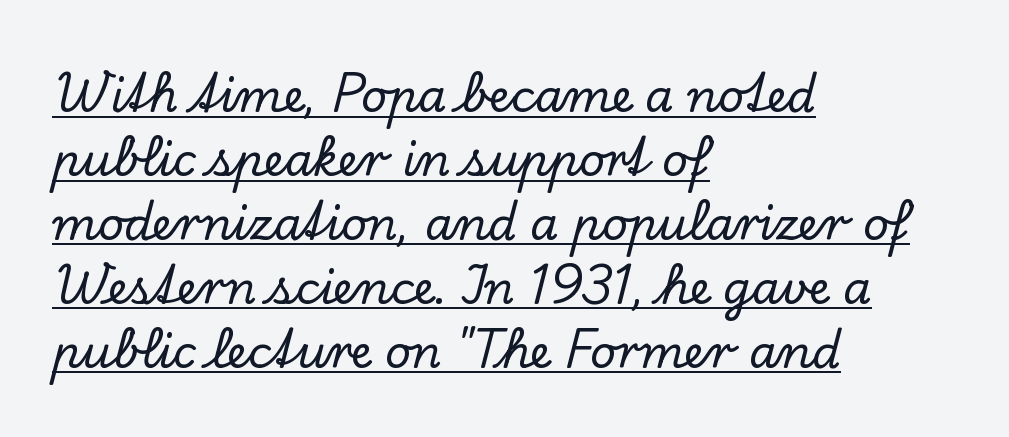
{"serif": "yes", "width": "normal", "stroke_contrast": "low", "x_height": "small", "monospaced": "no", "underline": "yes", "align": "left", "line_spacing": "normal", "line_spacing_ratio": 1.42, "letter_spacing": "normal", "letter_spacing_em": 0.0, "glyph_px": 45}
